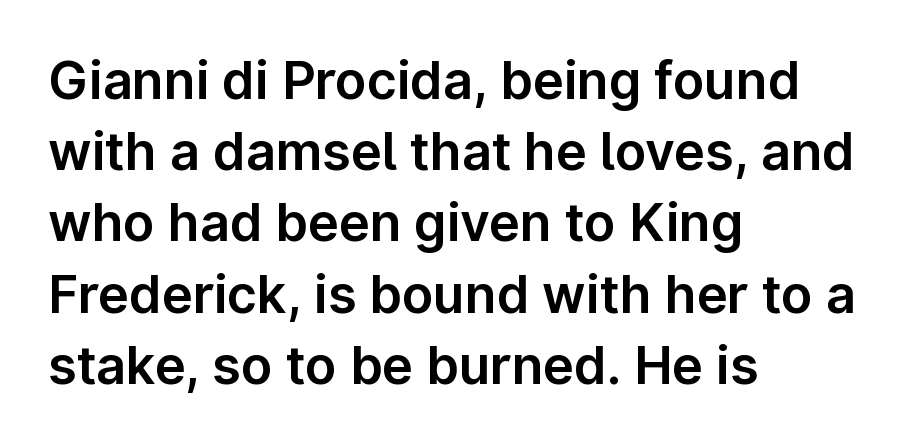
{"serif": "no", "italic": "no", "width": "normal", "stroke_contrast": "low", "x_height": "medium", "monospaced": "no", "underline": "no", "align": "left", "line_spacing": "normal", "line_spacing_ratio": 1.37, "letter_spacing": "normal", "letter_spacing_em": 0.0, "glyph_px": 52}
